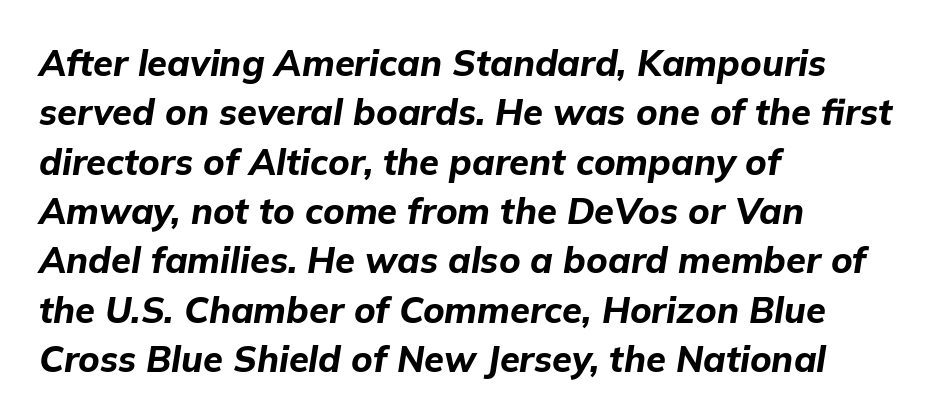
The image shows 36 px bold type, italic (leaning right); set left-aligned, normal line spacing (1.37x), normal letter spacing, not underlined; low stroke contrast and a medium x-height.
